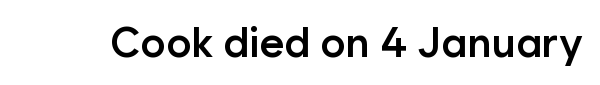
The typesetting leans somewhat heavy: a semibold. How are the letters spaced? Ordinarily, with no added tracking. These lines are rendered in a variable-pitch font. The gap between lines stays unmarked. Does the type have serifs? No, each stem ends abruptly.
